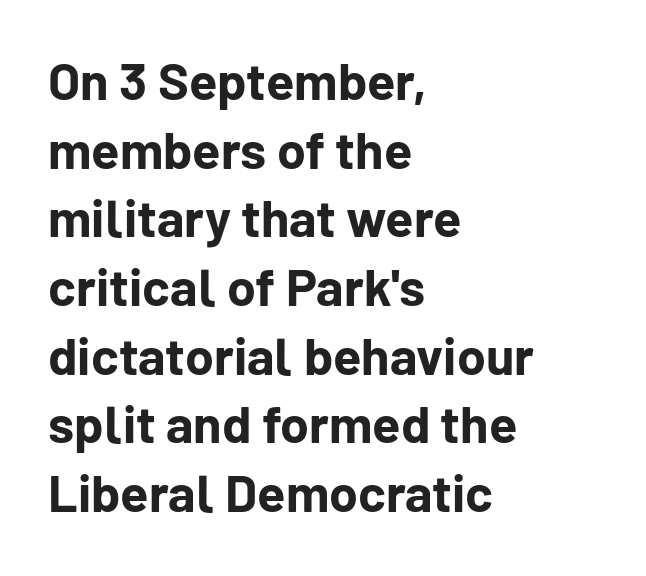
The image shows 52 px bold sans-serif type, upright; set left-aligned, normal line spacing (1.32x), normal letter spacing, not underlined; low stroke contrast and a medium x-height.
